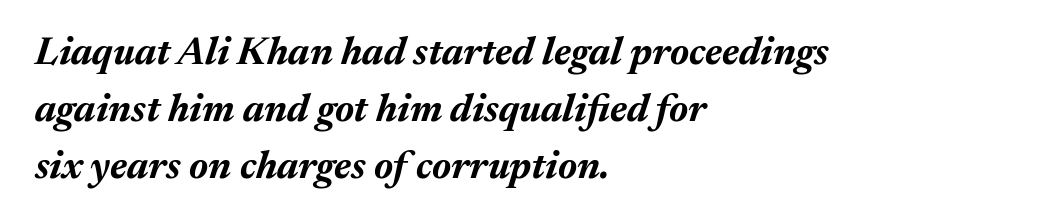
{"italic": "yes", "lean": "right", "slant_degrees": 17, "bold": "yes", "weight": "bold", "width": "normal", "stroke_contrast": "medium", "x_height": "medium", "monospaced": "no", "underline": "no", "align": "left", "line_spacing": "normal", "line_spacing_ratio": 1.46, "letter_spacing": "normal", "letter_spacing_em": 0.0, "glyph_px": 39}
